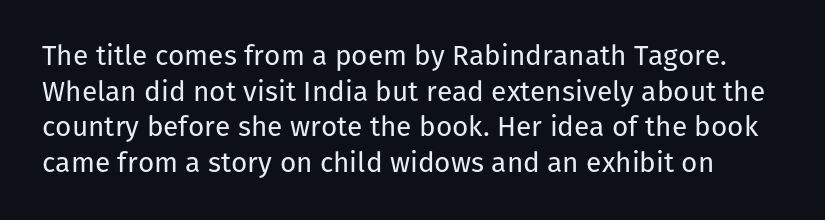
The image shows 28 px regular-weight sans-serif type, upright; set normal line spacing (1.27x), normal letter spacing, not underlined; low stroke contrast and a medium x-height.
